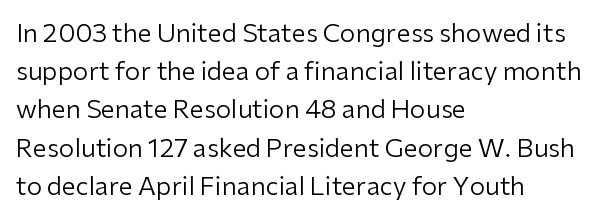
Q: Is the text bold? A: No.
Q: Is the text italic (slanted)? A: No, it is upright.
Q: Is the text underlined? A: No.
Q: How is the paragraph aligned? A: Left-aligned.
Q: Is the spacing between letters normal or unusually wide? A: Normal.
Q: Is the spacing between lines tight, normal or loose? A: Normal.
